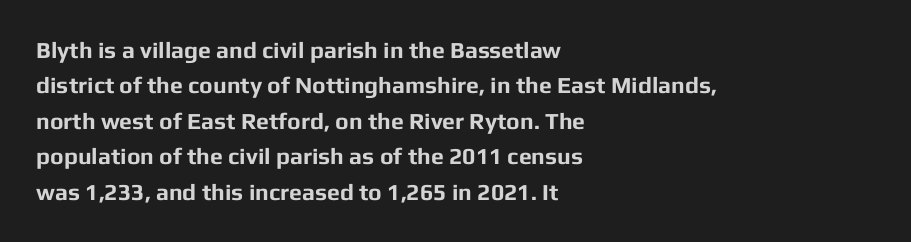
The strip under each line holds only bare page. The designer left line spacing at the default. Typeset ragged right — the left edge is the straight one. Heavy-handed strokes throughout: this text is bold.
